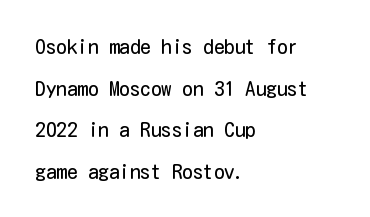
{"italic": "no", "bold": "no", "underline": "no", "align": "left", "line_spacing": "loose", "line_spacing_ratio": 1.98, "letter_spacing": "normal", "letter_spacing_em": 0.0, "glyph_px": 21}
